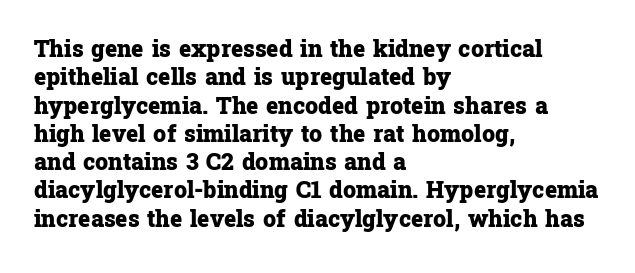
The image shows 23 px bold type, upright; set left-aligned, line spacing 1.23x, normal letter spacing, not underlined.
